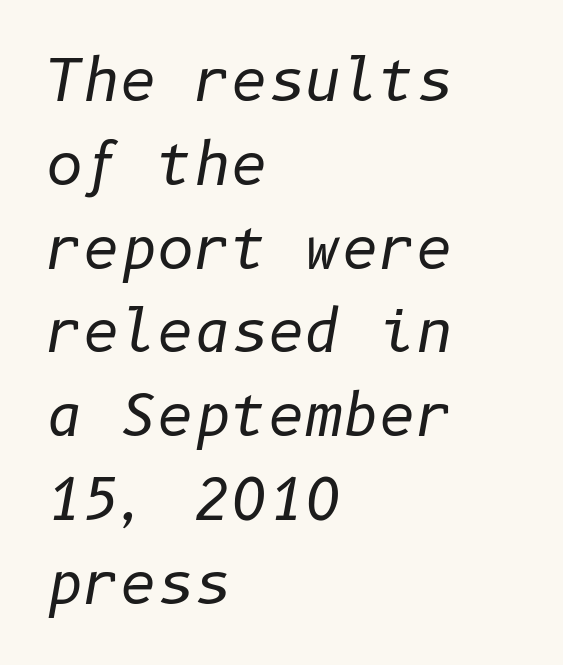
The image shows 57 px regular-weight type, italic (leaning right); set left-aligned, normal line spacing (1.47x), normal letter spacing, not underlined; low stroke contrast and a medium x-height.
